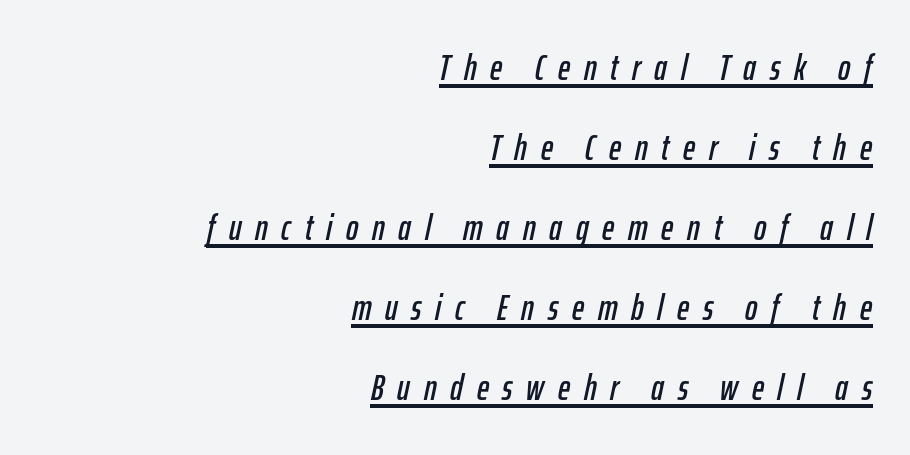
{"italic": "yes", "lean": "right", "slant_degrees": 12, "width": "condensed", "stroke_contrast": "low", "x_height": "medium", "monospaced": "no", "underline": "yes", "align": "right", "line_spacing": "loose", "line_spacing_ratio": 2.16, "letter_spacing": "wide", "letter_spacing_em": 0.37, "glyph_px": 37}
